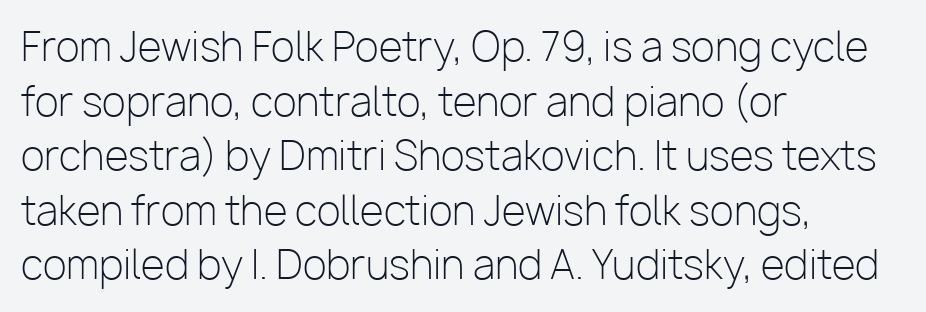
The line texture is even and compact thanks to regular tracking. Quick note: underline off. Does the type have serifs? No, each stem ends abruptly. Varying glyph widths throughout — classic text-font behaviour. The letters stand straight up with perfectly vertical stems.
